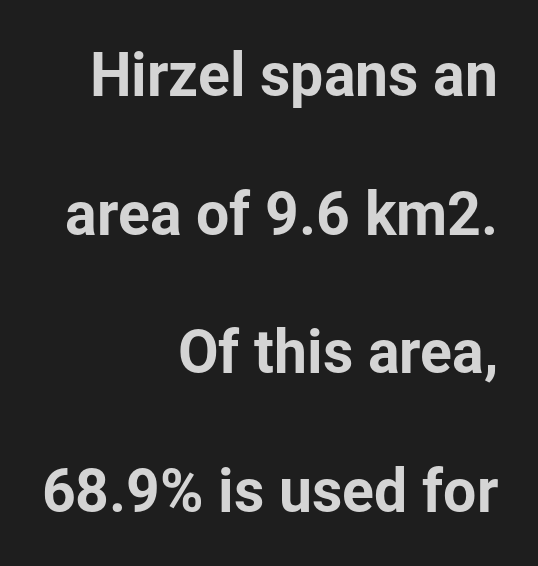
The image shows 59 px sans-serif type, upright; set right-aligned, loose line spacing (2.35x), normal letter spacing, not underlined; low stroke contrast and a medium x-height.
